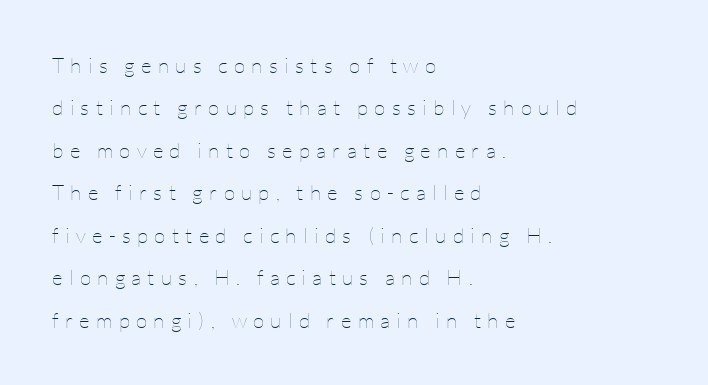
The image shows 21 px text type, upright; set left-aligned, loose line spacing (2.02x), unusually wide letter spacing (+0.3 em), not underlined.
